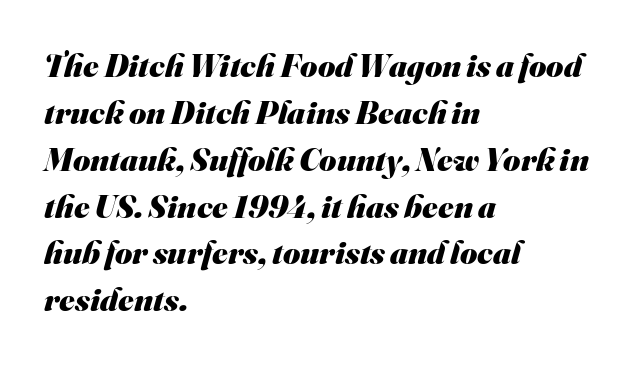
Q: Is the text bold? A: Yes.
Q: Is the typeface a serif or a sans-serif typeface? A: Sans-serif.
Q: Is the text underlined? A: No.
Q: How is the paragraph aligned? A: Left-aligned.
Q: Is the spacing between letters normal or unusually wide? A: Normal.
Q: Is the spacing between lines tight, normal or loose? A: Normal.
Q: Width (condensed, normal, or wide)? A: Normal.
Q: Stroke contrast? A: Medium.
Q: x-height? A: Small.
Q: Monospaced? A: No.
